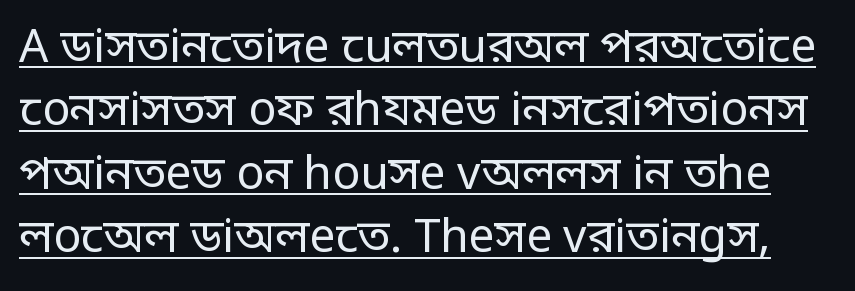
The image shows 46 px regular-weight, condensed sans-serif type, upright; set normal line spacing (1.38x), normal letter spacing, underlined; low stroke contrast.
